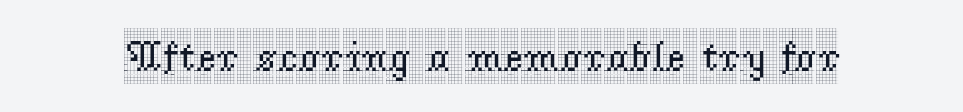
{"serif": "yes", "italic": "no", "width": "condensed", "x_height": "large", "monospaced": "no", "underline": "no", "letter_spacing": "normal", "letter_spacing_em": 0.0, "glyph_px": 43}
